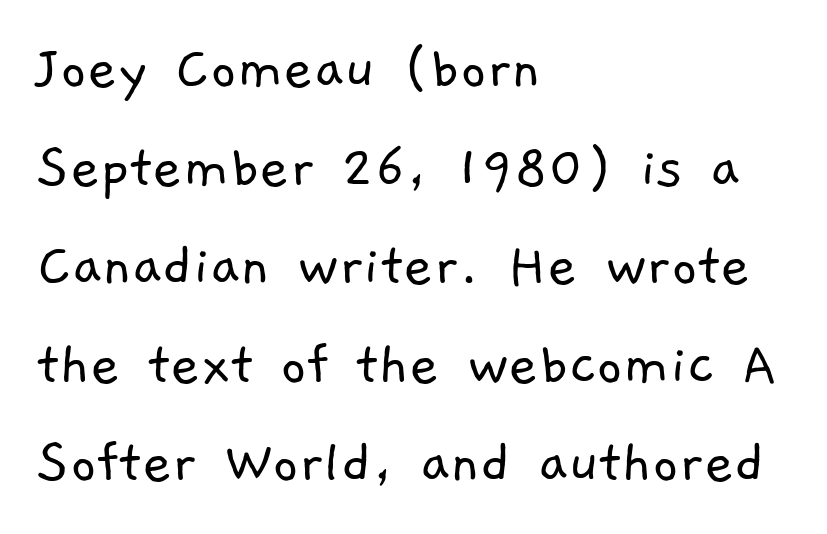
The vertical gap from one line to the next is medium. The rendering uses natural spacing where letterforms have individual widths. In CSS terms this would be text-align: left. Heft: none added — not bold. Letterform terminals end flat and unadorned throughout the passage.
